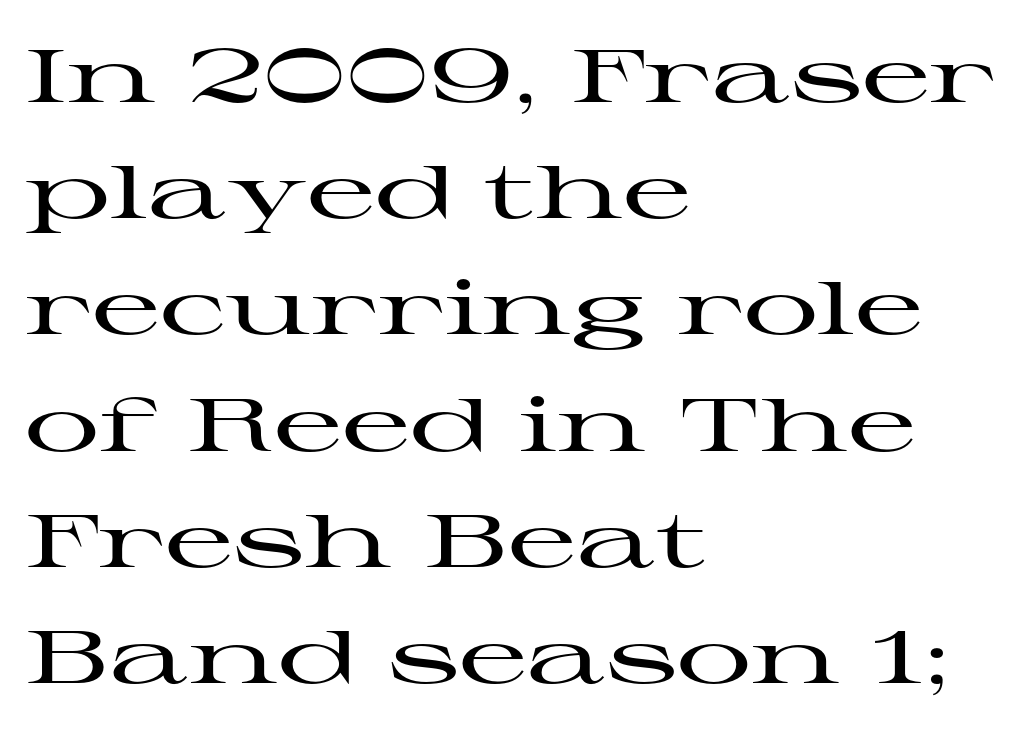
{"serif": "yes", "italic": "no", "width": "wide", "stroke_contrast": "high", "x_height": "medium", "monospaced": "no", "underline": "no", "align": "left", "line_spacing": "normal", "line_spacing_ratio": 1.55, "letter_spacing": "normal", "letter_spacing_em": 0.0, "glyph_px": 75}
